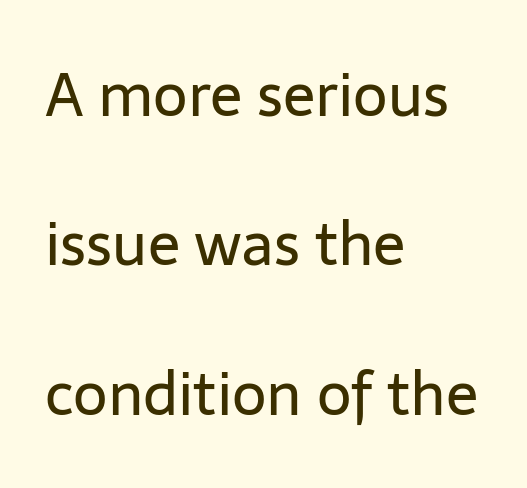
A light-to-regular cut is what we see here. Serif or sans? Sans — the stroke terminals are bare. Each new line begins a long way beneath the previous one. Nobody drew a line under any word here. Each word holds together tightly as a unit, with standard inter-letter gaps. Looks like regular typesetting: each glyph gets only the width it needs.
